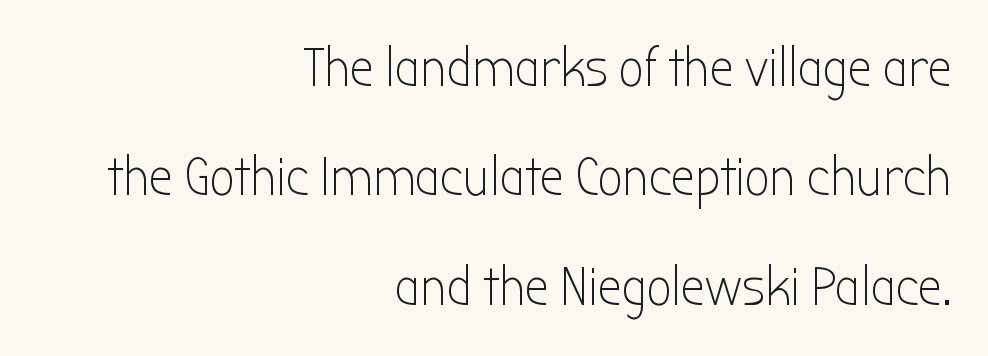
{"serif": "no", "italic": "no", "bold": "no", "weight": "light", "width": "condensed", "stroke_contrast": "low", "x_height": "medium", "monospaced": "no", "underline": "no", "align": "right", "line_spacing": "loose", "line_spacing_ratio": 1.99, "letter_spacing": "normal", "letter_spacing_em": 0.0, "glyph_px": 55}
